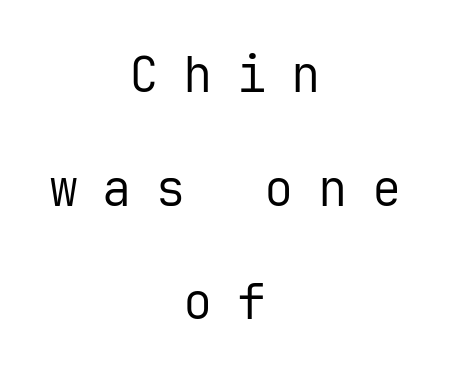
The face used here is monospaced, like something from a code editor. Look at the bottom of the vertical strokes: they stop flat, with no serifs. The gap between lines stays unmarked. The lettering holds an erect, upright posture throughout. Notice how the passage keeps no hard edge, just a central spine.
